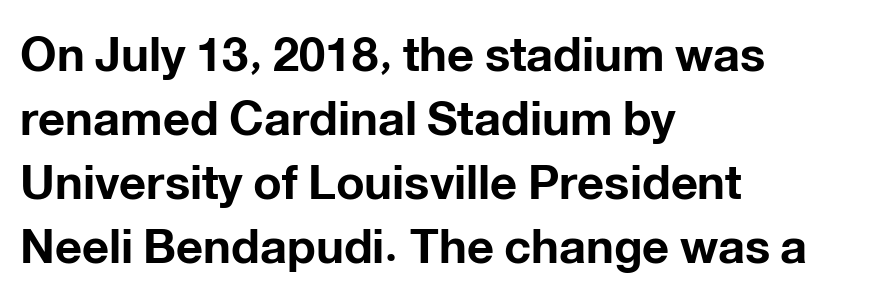
{"serif": "no", "italic": "no", "bold": "yes", "weight": "bold", "width": "normal", "stroke_contrast": "low", "x_height": "medium", "monospaced": "no", "underline": "no", "align": "left", "line_spacing": "normal", "line_spacing_ratio": 1.36, "letter_spacing": "normal", "letter_spacing_em": 0.0, "glyph_px": 47}
